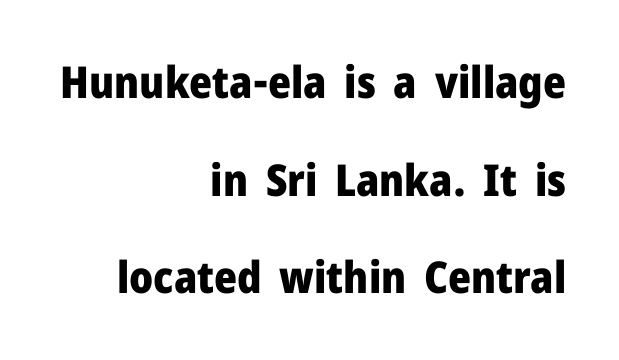
The image shows 44 px heavy sans-serif type, upright; set right-aligned, loose line spacing (2.22x), normal letter spacing, not underlined; low stroke contrast and a medium x-height.
